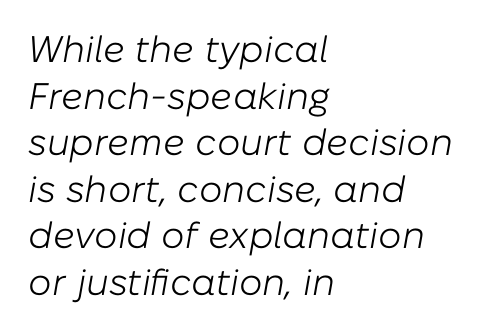
{"italic": "yes", "lean": "right", "slant_degrees": 10, "bold": "no", "weight": "light", "width": "normal", "stroke_contrast": "low", "x_height": "medium", "monospaced": "no", "underline": "no", "align": "left", "line_spacing": "normal", "line_spacing_ratio": 1.26, "letter_spacing": "normal", "letter_spacing_em": 0.0, "glyph_px": 37}
